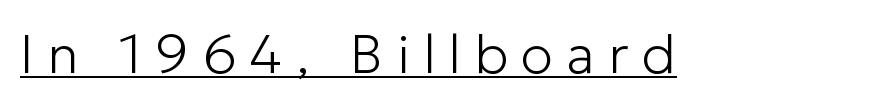
The image shows 54 px light sans-serif type, upright; set unusually wide letter spacing (+0.25 em), underlined; low stroke contrast and a medium x-height.
